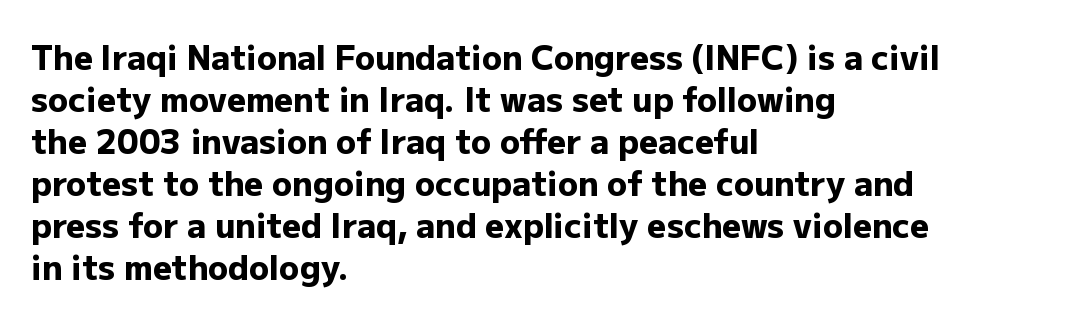
Is there much room between lines? A standard amount, neither cramped nor airy. Descender tails drop into unmarked territory. Think of a printed novel: that variable character pitch is what you see here. The type sits square on the baseline with zero lean.
